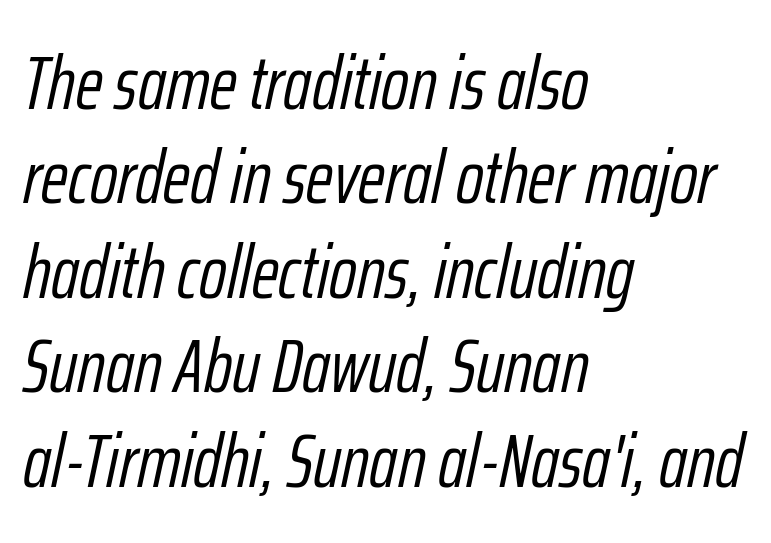
{"italic": "yes", "lean": "right", "slant_degrees": 12, "bold": "no", "weight": "light", "width": "condensed", "stroke_contrast": "low", "x_height": "medium", "monospaced": "no", "underline": "no", "align": "left", "line_spacing": "normal", "line_spacing_ratio": 1.26, "letter_spacing": "normal", "letter_spacing_em": 0.0, "glyph_px": 75}
